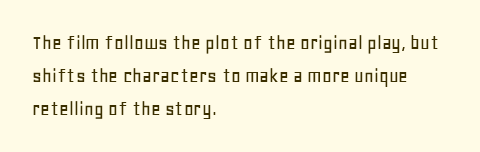
The image shows 21 px text type, upright; set left-aligned, normal line spacing (1.57x), normal letter spacing, not underlined.
